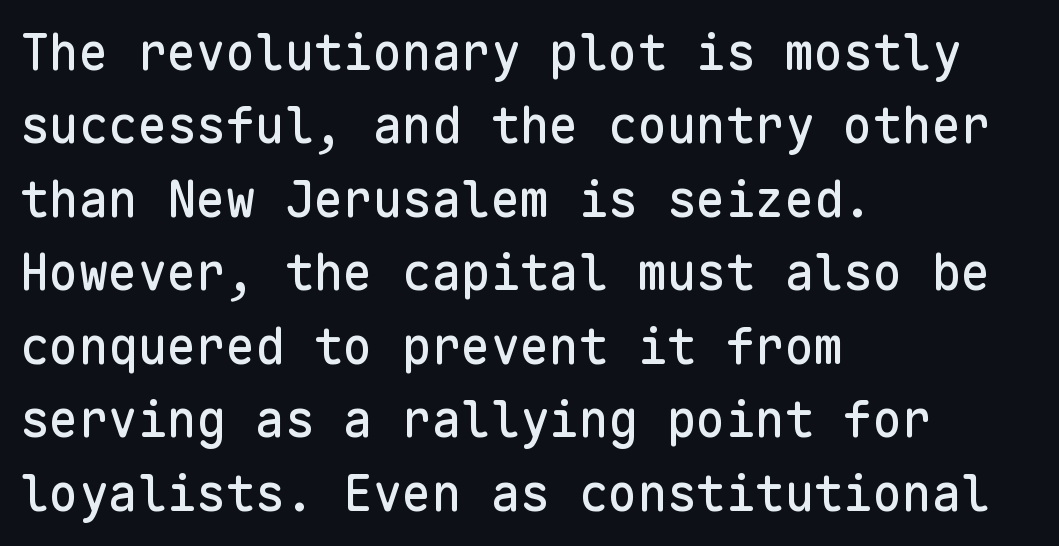
{"serif": "no", "italic": "no", "width": "normal", "stroke_contrast": "low", "x_height": "medium", "monospaced": "yes", "underline": "no", "align": "left", "line_spacing": "normal", "line_spacing_ratio": 1.5, "letter_spacing": "normal", "letter_spacing_em": 0.0, "glyph_px": 49}
